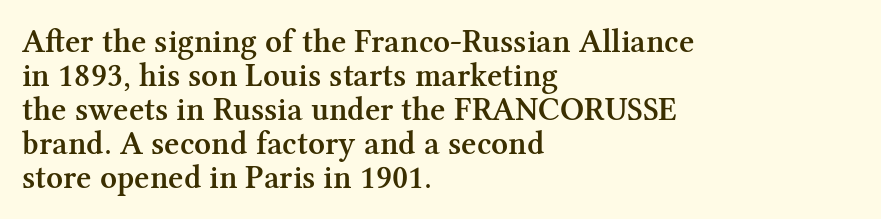
The image shows 33 px semibold serif type, upright; set left-aligned, tight line spacing (1.03x), normal letter spacing, not underlined; medium stroke contrast and a medium x-height.
